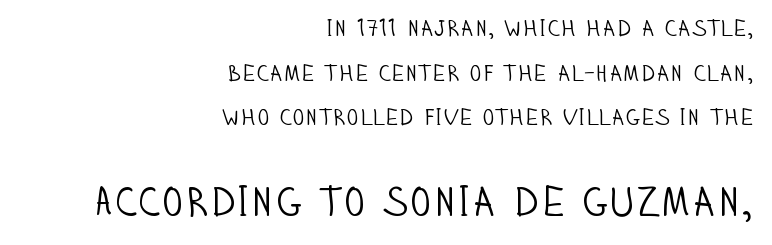
Q: Is the text bold? A: No.
Q: Is the text italic (slanted)? A: No, it is upright.
Q: Is the typeface a serif or a sans-serif typeface? A: Sans-serif.
Q: Is the text underlined? A: No.
Q: How is the paragraph aligned? A: Right-aligned.
Q: Is the spacing between letters normal or unusually wide? A: Normal.
Q: Is the spacing between lines tight, normal or loose? A: Loose.
Q: Which block of text is set in a larger size, the first (top) or the second (bottom)? A: The second (bottom) one.
Q: Width (condensed, normal, or wide)? A: Condensed.
Q: Stroke contrast? A: Low.
Q: x-height? A: Large.
Q: Monospaced? A: No.
